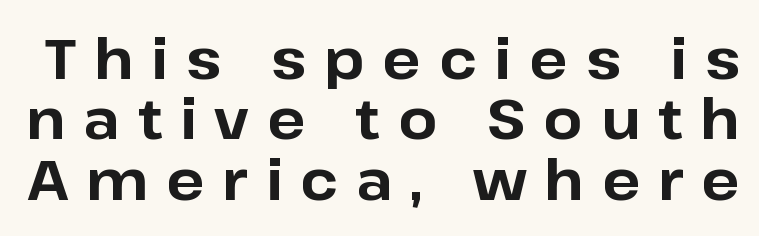
The axis of the letterforms is exactly vertical. Honestly, the letter spacing is so wide it's the main thing you notice. The space beneath each line is pristine and unruled. This sample has the flowing, uneven cadence of proportional lettering. Is there much room between lines? No — they nearly touch. No feet cap the strokes, marking this as sans-serif type.
